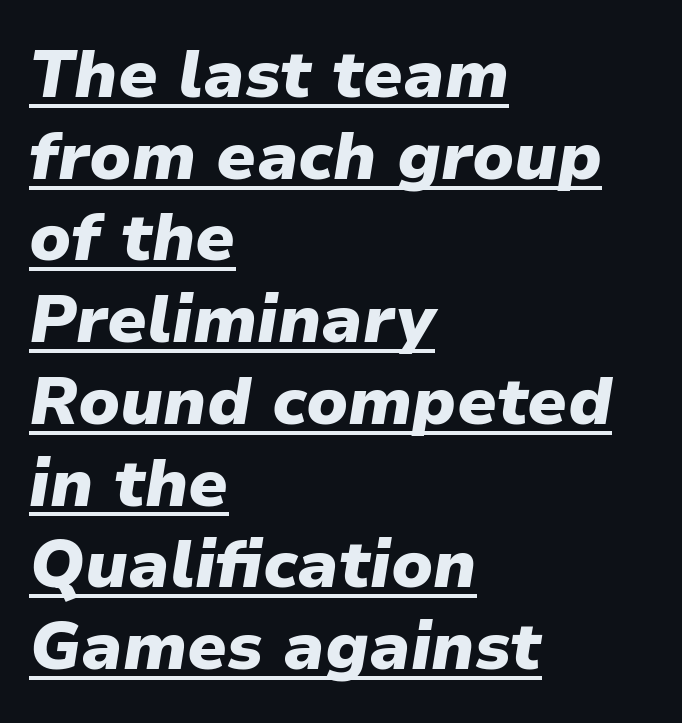
{"italic": "yes", "lean": "right", "slant_degrees": 9, "bold": "yes", "weight": "heavy", "width": "normal", "stroke_contrast": "low", "x_height": "medium", "monospaced": "no", "underline": "yes", "align": "left", "line_spacing_ratio": 1.22, "letter_spacing": "normal", "letter_spacing_em": 0.0, "glyph_px": 67}
